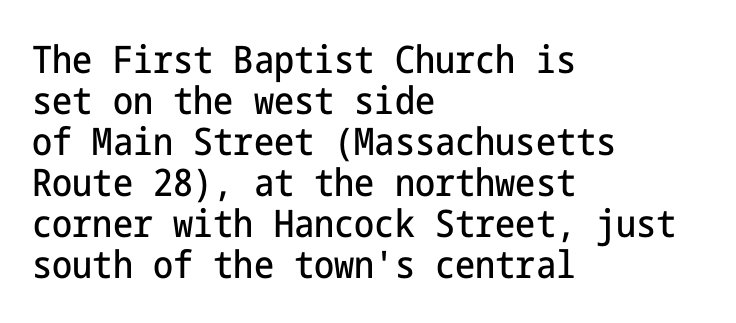
Q: Is the text italic (slanted)? A: No, it is upright.
Q: Is the typeface a serif or a sans-serif typeface? A: Sans-serif.
Q: Is the text underlined? A: No.
Q: How is the paragraph aligned? A: Left-aligned.
Q: Is the spacing between letters normal or unusually wide? A: Normal.
Q: Is the spacing between lines tight, normal or loose? A: Tight.
Q: Width (condensed, normal, or wide)? A: Condensed.
Q: Stroke contrast? A: Low.
Q: x-height? A: Medium.
